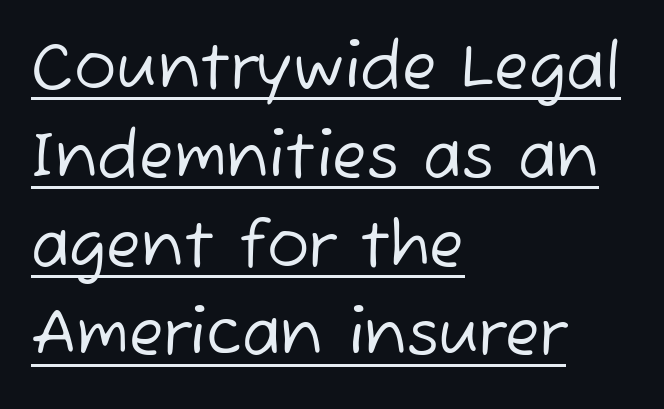
Q: Is the text bold? A: No.
Q: Is the typeface a serif or a sans-serif typeface? A: Sans-serif.
Q: Is the text underlined? A: Yes.
Q: How is the paragraph aligned? A: Left-aligned.
Q: Is the spacing between letters normal or unusually wide? A: Normal.
Q: Is the spacing between lines tight, normal or loose? A: Normal.
Q: Width (condensed, normal, or wide)? A: Normal.
Q: Stroke contrast? A: Low.
Q: x-height? A: Medium.
Q: Monospaced? A: No.
